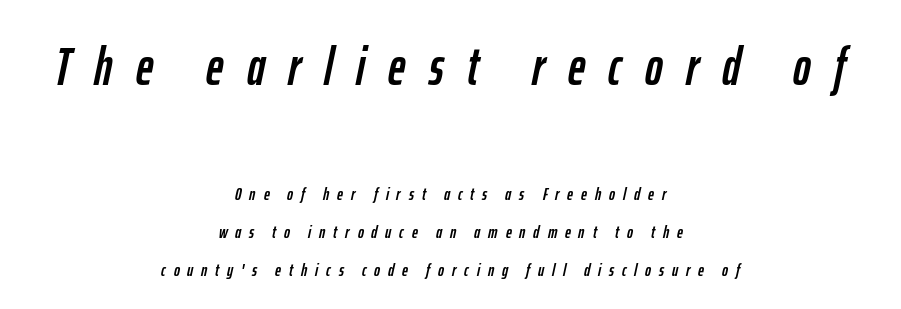
Q: Is the text italic (slanted)? A: Yes, it leans right by about 12 degrees.
Q: Is the text underlined? A: No.
Q: How is the paragraph aligned? A: Centered.
Q: Is the spacing between letters normal or unusually wide? A: Unusually wide.
Q: Is the spacing between lines tight, normal or loose? A: Loose.
Q: Which block of text is set in a larger size, the first (top) or the second (bottom)? A: The first (top) one.
Q: Width (condensed, normal, or wide)? A: Condensed.
Q: Stroke contrast? A: Low.
Q: x-height? A: Medium.
Q: Monospaced? A: No.
